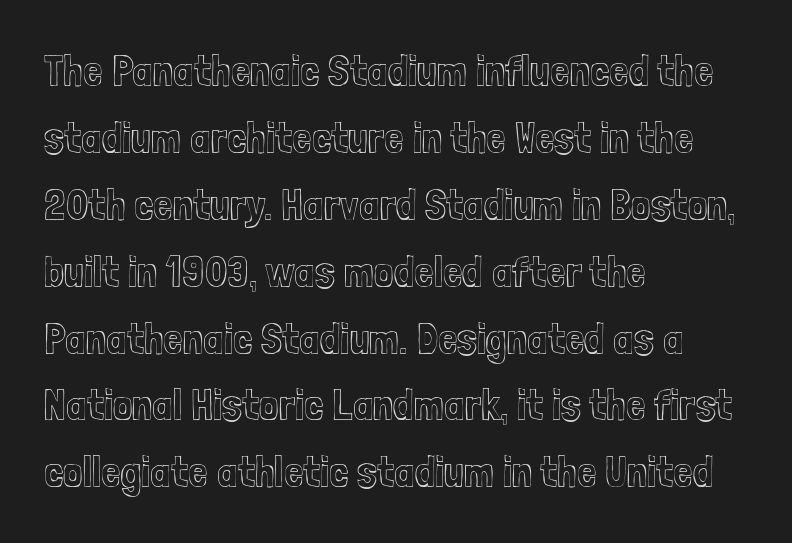
The image shows 44 px condensed type, upright; set left-aligned, normal line spacing (1.52x), normal letter spacing, not underlined; a medium x-height.
